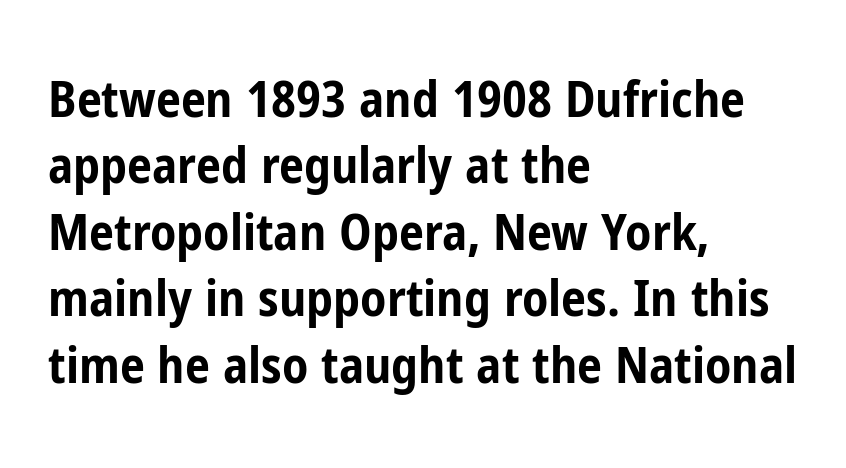
{"serif": "no", "italic": "no", "bold": "yes", "weight": "bold", "width": "condensed", "stroke_contrast": "low", "x_height": "medium", "monospaced": "no", "underline": "no", "align": "left", "line_spacing": "normal", "line_spacing_ratio": 1.33, "letter_spacing": "normal", "letter_spacing_em": 0.0, "glyph_px": 50}
